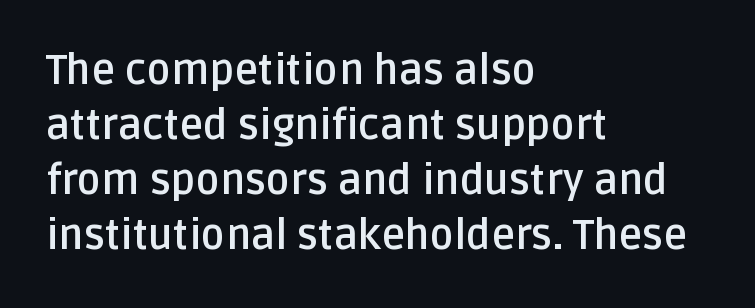
These lines stack with their left ends in a neat column. The face used here has the dense, thick strokes of a bold. The letters stand straight up with perfectly vertical stems. The vertical gap from one line to the next is medium.
